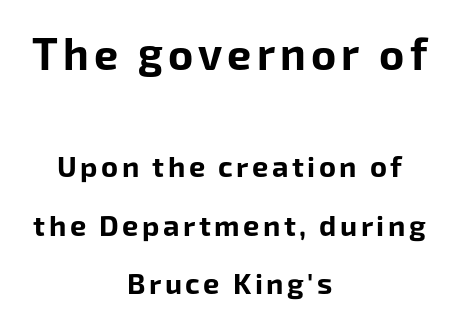
Look at the bottom of the vertical strokes: they stop flat, with no serifs. Horizontal alignment here is central, giving a formal, balanced look. Whoever set this made the first block the dominant, larger element. Beneath every word, the page is bare. Each letter keeps its own natural width here, so spacing adapts to shape. Leading: increased.
